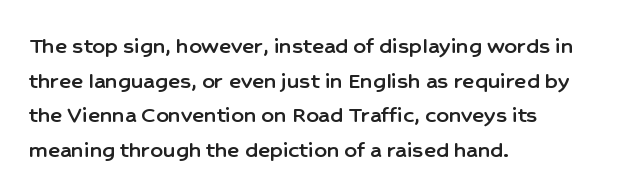
Q: Is the text italic (slanted)? A: No, it is upright.
Q: Is the text underlined? A: No.
Q: How is the paragraph aligned? A: Left-aligned.
Q: Is the spacing between letters normal or unusually wide? A: Normal.
Q: Is the spacing between lines tight, normal or loose? A: Normal.
